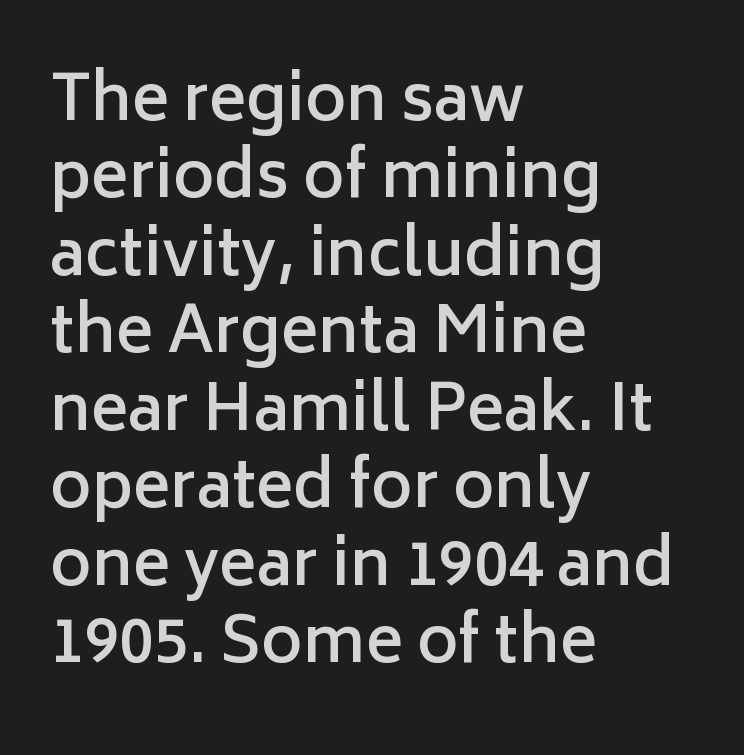
Q: Is the text bold? A: Semi-bold.
Q: Is the text italic (slanted)? A: No, it is upright.
Q: Is the typeface a serif or a sans-serif typeface? A: Sans-serif.
Q: Is the text underlined? A: No.
Q: How is the paragraph aligned? A: Left-aligned.
Q: Is the spacing between letters normal or unusually wide? A: Normal.
Q: Width (condensed, normal, or wide)? A: Normal.
Q: Stroke contrast? A: Low.
Q: x-height? A: Medium.
Q: Monospaced? A: No.
